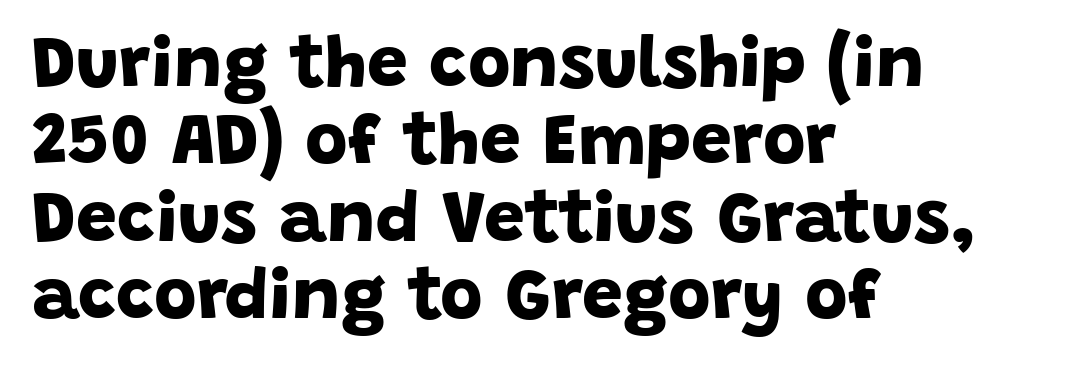
{"serif": "no", "bold": "yes", "weight": "bold", "width": "normal", "stroke_contrast": "low", "x_height": "large", "monospaced": "no", "underline": "no", "align": "left", "line_spacing": "tight", "line_spacing_ratio": 1.06, "letter_spacing": "normal", "letter_spacing_em": 0.0, "glyph_px": 73}
